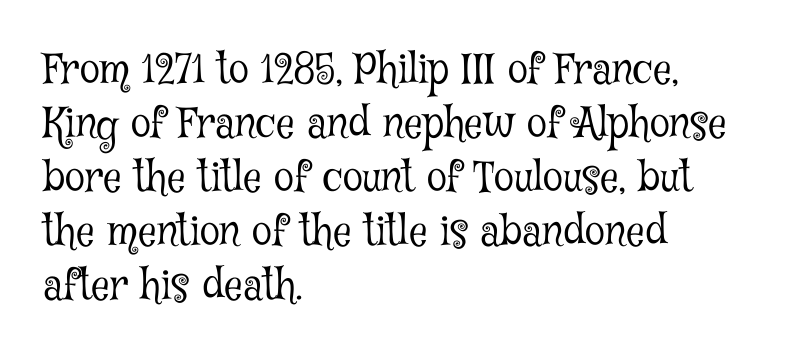
The type family on display is of the serif kind. Does the leading feel generous? No, just average. Alignment: flush left. In terms of letterspacing, this is plain default setting.
